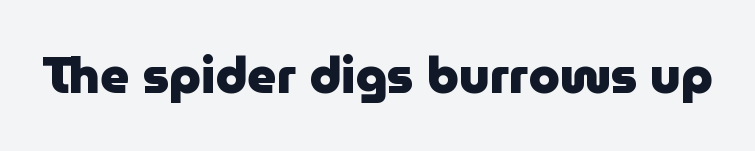
{"serif": "no", "italic": "no", "bold": "yes", "weight": "heavy", "width": "normal", "stroke_contrast": "low", "x_height": "medium", "monospaced": "no", "underline": "no", "letter_spacing": "normal", "letter_spacing_em": 0.0, "glyph_px": 50}
